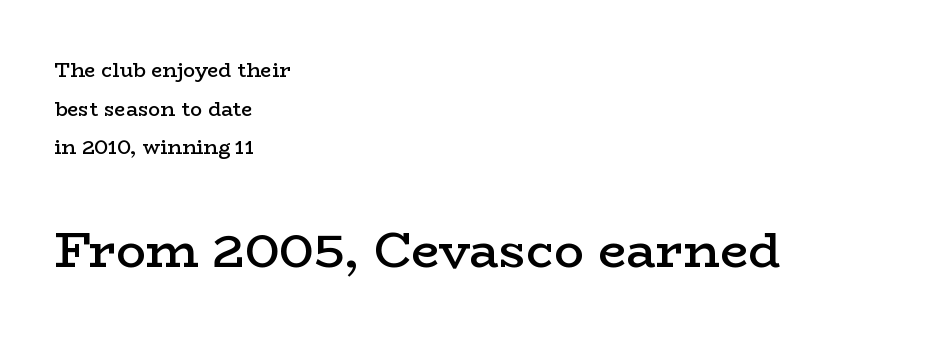
{"serif": "yes", "italic": "no", "bold": "semi", "weight": "semibold", "width": "wide", "stroke_contrast": "low", "x_height": "medium", "monospaced": "no", "underline": "no", "align": "left", "line_spacing": "loose", "line_spacing_ratio": 1.93, "letter_spacing": "normal", "letter_spacing_em": 0.0, "larger_block": "second", "size_ratio": 2.5, "glyph_px": 50}
